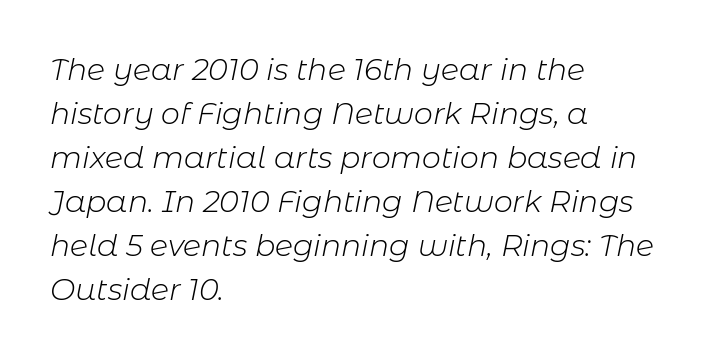
Q: Is the text bold? A: No.
Q: Is the text italic (slanted)? A: Yes, it leans right by about 11 degrees.
Q: Is the text underlined? A: No.
Q: How is the paragraph aligned? A: Left-aligned.
Q: Is the spacing between letters normal or unusually wide? A: Normal.
Q: Is the spacing between lines tight, normal or loose? A: Normal.
Q: Width (condensed, normal, or wide)? A: Normal.
Q: Stroke contrast? A: Low.
Q: x-height? A: Medium.
Q: Monospaced? A: No.
